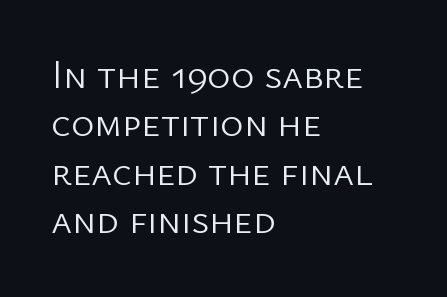
This sample uses plain, unmodified letter spacing. Varying glyph widths throughout — classic text-font behaviour. Classification — sans serif. The lettering holds an erect, upright posture throughout. The letters look calm and open, with moderate or lighter stems. The compositor pushed each line to the left boundary.
